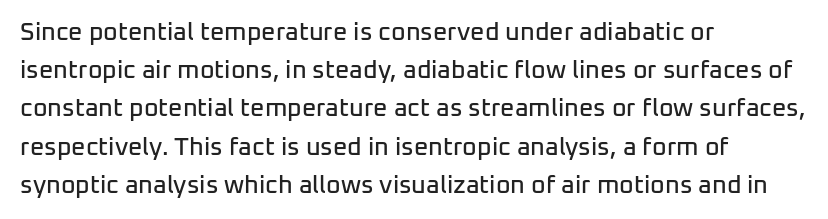
Descenders hang freely into open space. Teacher's note: observe the even left margin — that is flush-left alignment. The vertical gap from one line to the next is medium. If you drew a line through each stem, it would be perfectly vertical. The letters sit at their default tracking, neither squeezed nor spread.
